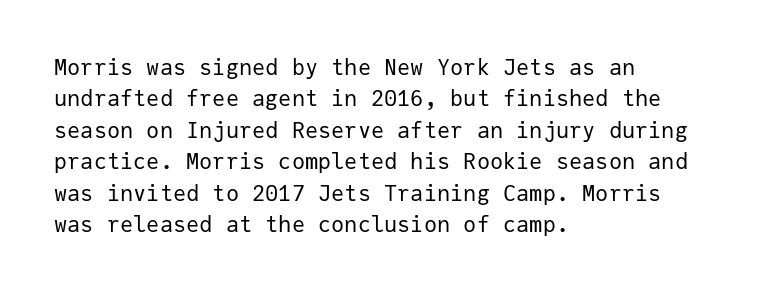
The image shows 22 px text type, upright; set left-aligned, normal line spacing (1.43x), normal letter spacing, not underlined.
